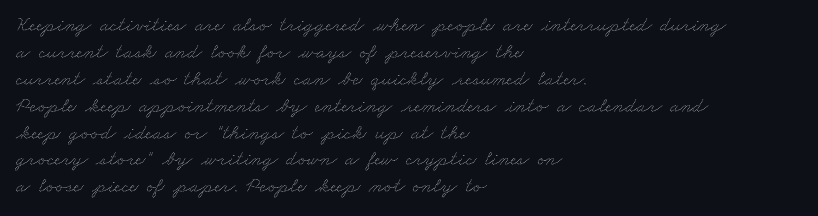
Q: Is the text bold? A: No.
Q: Is the text underlined? A: No.
Q: How is the paragraph aligned? A: Left-aligned.
Q: Is the spacing between letters normal or unusually wide? A: Normal.
Q: Is the spacing between lines tight, normal or loose? A: Normal.
